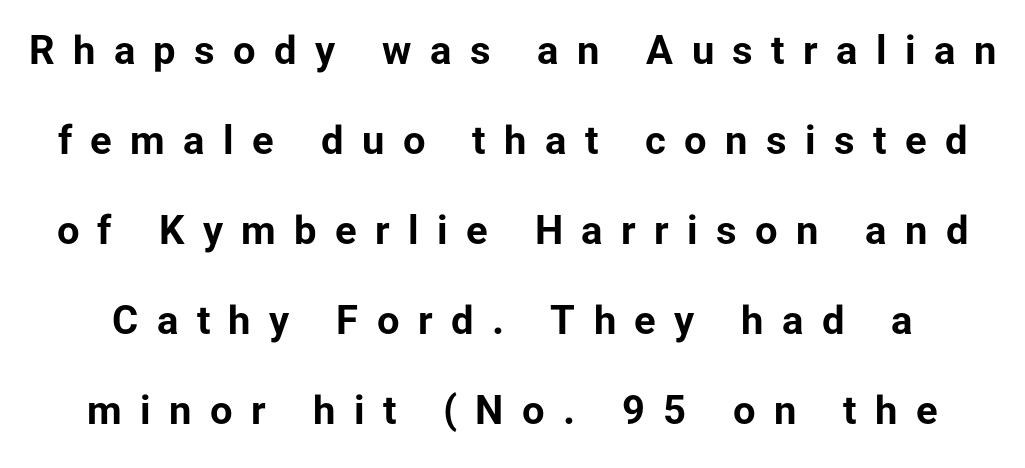
{"serif": "no", "italic": "no", "bold": "yes", "weight": "bold", "width": "normal", "stroke_contrast": "low", "x_height": "medium", "monospaced": "no", "underline": "no", "line_spacing": "loose", "line_spacing_ratio": 2.25, "letter_spacing": "wide", "letter_spacing_em": 0.46, "glyph_px": 40}
